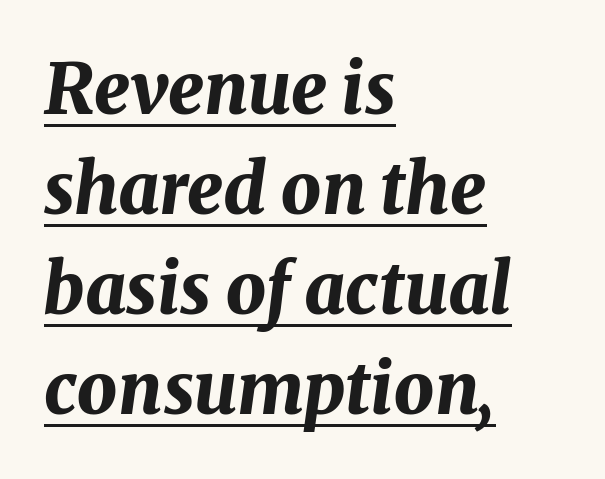
A normal amount of white space separates one row of letters from the next. Each line starts at the same left margin while the right side varies. The glyphs are accompanied by a horizontal stroke just below them. The rendering keeps characters at their native spacing. Looking at the ascenders, they clearly lean.
